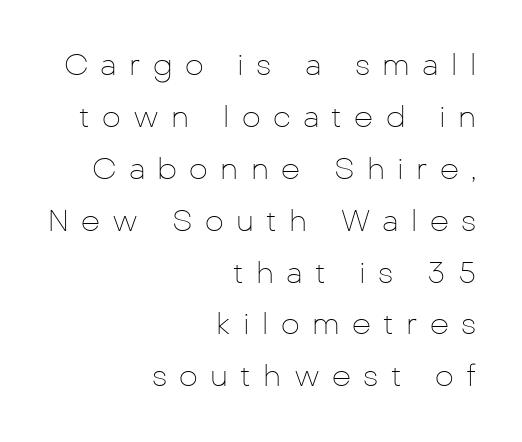
Q: Is the text bold? A: No.
Q: Is the text italic (slanted)? A: No, it is upright.
Q: Is the typeface a serif or a sans-serif typeface? A: Sans-serif.
Q: Is the text underlined? A: No.
Q: How is the paragraph aligned? A: Right-aligned.
Q: Is the spacing between letters normal or unusually wide? A: Unusually wide.
Q: Width (condensed, normal, or wide)? A: Normal.
Q: Stroke contrast? A: Low.
Q: x-height? A: Medium.
Q: Monospaced? A: No.
